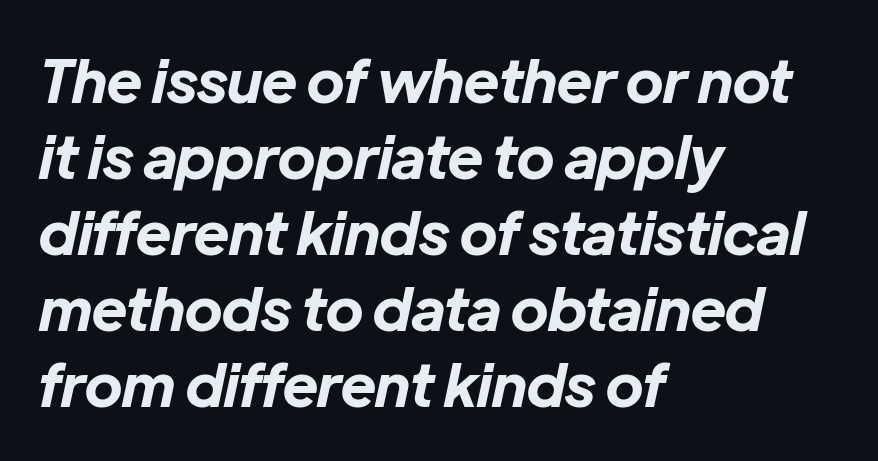
Q: Is the text bold? A: Yes.
Q: Is the text italic (slanted)? A: Yes, it leans right by about 12 degrees.
Q: Is the text underlined? A: No.
Q: How is the paragraph aligned? A: Left-aligned.
Q: Is the spacing between letters normal or unusually wide? A: Normal.
Q: Is the spacing between lines tight, normal or loose? A: Normal.
Q: Width (condensed, normal, or wide)? A: Normal.
Q: Stroke contrast? A: Low.
Q: x-height? A: Medium.
Q: Monospaced? A: No.
